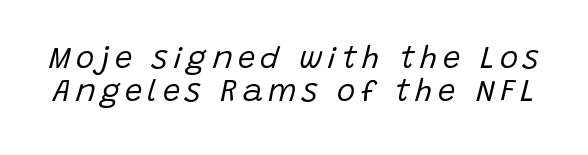
Q: Is the text bold? A: No.
Q: Is the text italic (slanted)? A: Yes, it leans right by about 15 degrees.
Q: Is the text underlined? A: No.
Q: Is the spacing between lines tight, normal or loose? A: Tight.
Q: Width (condensed, normal, or wide)? A: Normal.
Q: Stroke contrast? A: Low.
Q: x-height? A: Large.
Q: Monospaced? A: No.
